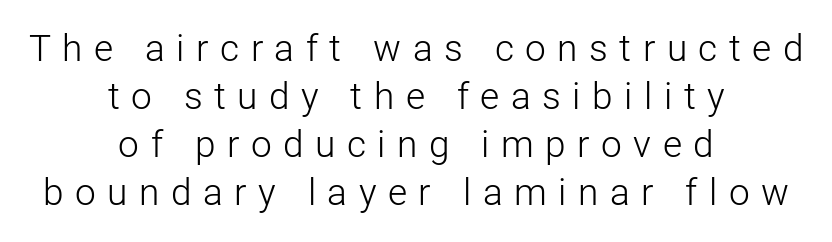
The rows are spaced the way most documents space them. Classification — sans serif. Underline: absent. Teacher's note: observe the equal gaps on both sides — that is centered alignment. This reads as an unemphasized weight, regular at the heaviest.
